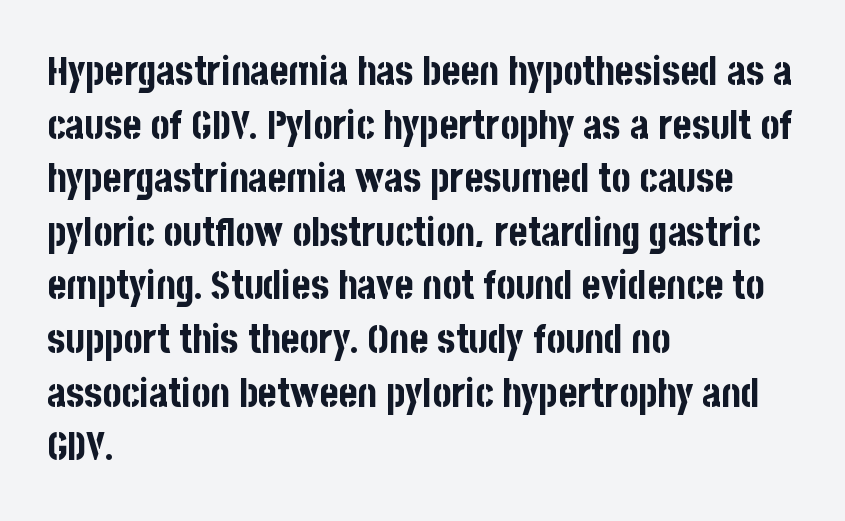
The image shows 40 px bold, condensed sans-serif type, upright; set left-aligned, normal line spacing (1.34x), normal letter spacing, not underlined; low stroke contrast and a large x-height.
